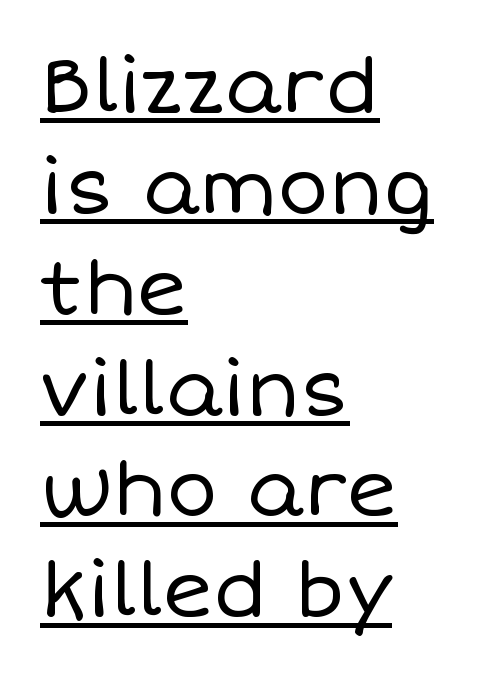
The image shows 77 px regular-weight type, upright; set left-aligned, normal line spacing (1.31x), normal letter spacing, underlined; low stroke contrast and a large x-height.
